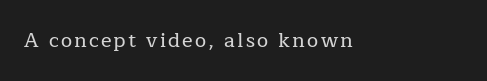
{"italic": "no", "underline": "no", "align": "left", "glyph_px": 20}
